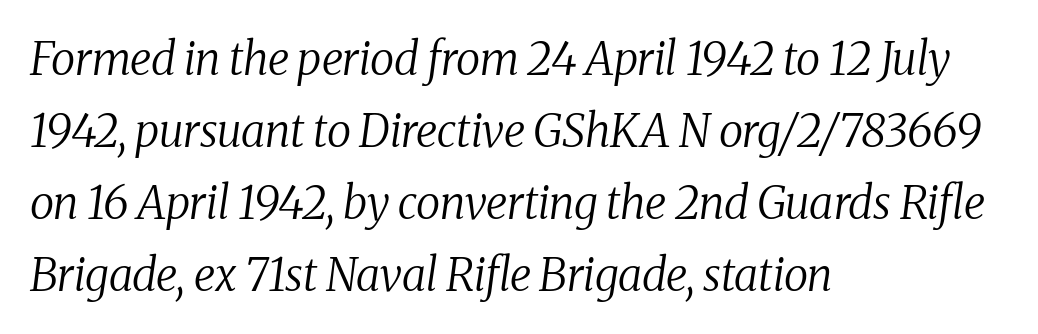
{"serif": "yes", "italic": "yes", "lean": "right", "slant_degrees": 8, "bold": "no", "weight": "regular", "width": "normal", "stroke_contrast": "medium", "x_height": "medium", "monospaced": "no", "underline": "no", "align": "left", "line_spacing": "normal", "line_spacing_ratio": 1.6, "letter_spacing": "normal", "letter_spacing_em": 0.0, "glyph_px": 45}
